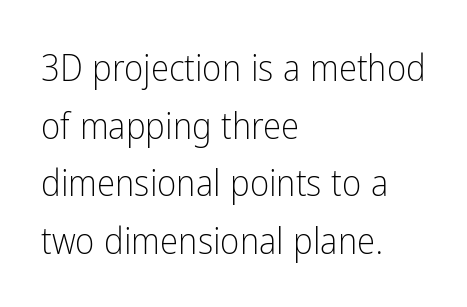
Look at the tracking — it's just the regular setting, nothing added. Regarding leading, the lines here are spaced in the standard way. In terms of posture, this sample is upright. A bare baseline throughout the passage. You could not count columns in this text — the font is proportionally spaced.
